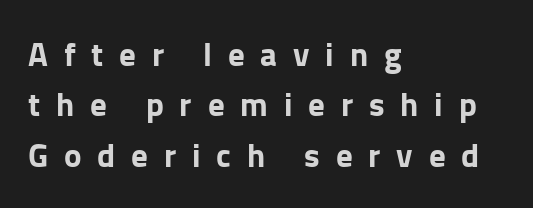
Notice how the passage keeps a crisp vertical edge on the left only. Vertical spacing — default. This rendering widens character spacing well past its baseline value. Posture: upright roman.
